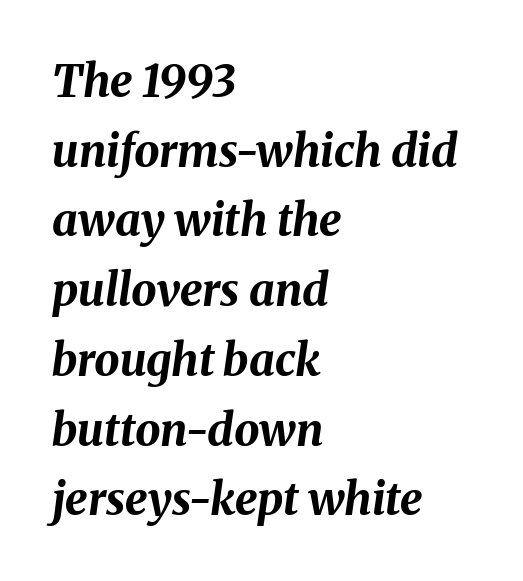
Each letter keeps its own natural width here, so spacing adapts to shape. Nobody drew a line under any word here. Typeset ragged right — the left edge is the straight one. The glyphs look as if they've been sheared to an angle. Typographic density is high because the face is bold. Line spacing here is normal.
